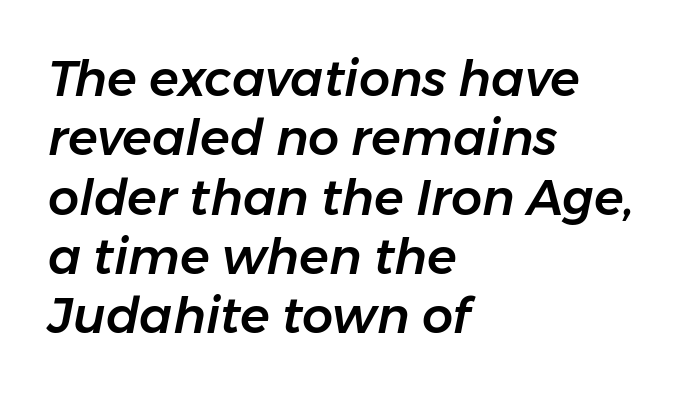
The image shows 49 px text type, italic (leaning right); set left-aligned, line spacing 1.21x, normal letter spacing, not underlined; low stroke contrast and a medium x-height.
